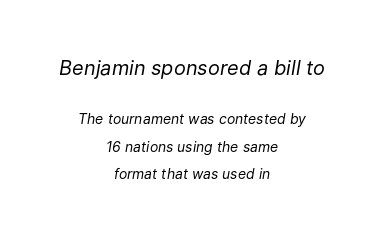
A typesetter would mark this as italic. You get the large type first, then a drop to smaller type. Unbolded letterforms with no extra heft. Bare-footed words on every line. Airy leading. The paragraph shown floats in the horizontal middle.
